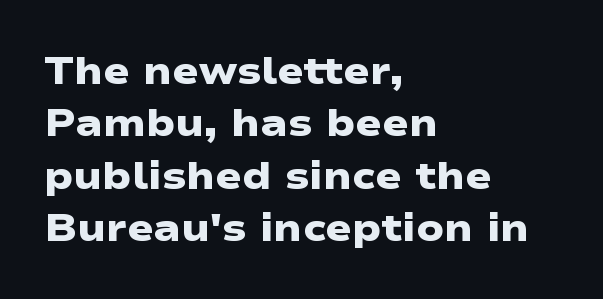
{"serif": "no", "bold": "yes", "weight": "heavy", "width": "wide", "stroke_contrast": "low", "x_height": "medium", "monospaced": "no", "underline": "no", "align": "left", "line_spacing": "normal", "line_spacing_ratio": 1.34, "letter_spacing": "normal", "letter_spacing_em": 0.0, "glyph_px": 39}
